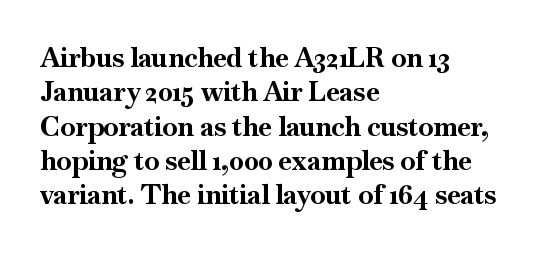
A typesetter would mark this as roman, not italic. Does the copy run flush right? No — it runs flush left. These words are printed bold, with thick strokes throughout. Successive baselines arrive at the customary interval. Caption: standard tracking, unaltered.
